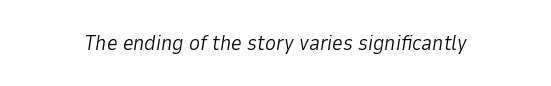
{"italic": "yes", "lean": "right", "slant_degrees": 9, "bold": "no", "underline": "no", "letter_spacing": "normal", "letter_spacing_em": 0.0, "glyph_px": 21}
